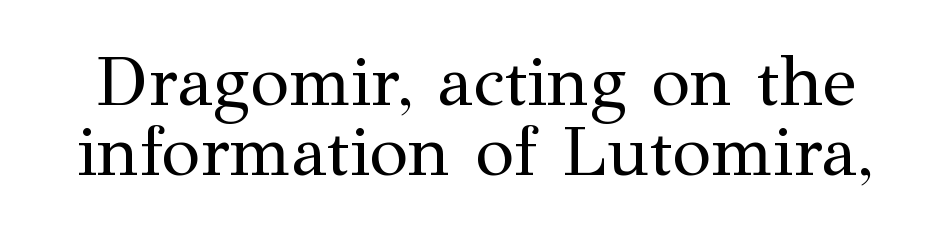
The rendering uses natural spacing where letterforms have individual widths. Regarding leading, the lines here are crowded together. You could call the tracking neutral — neither tight nor loose. This sample uses a serif face.
